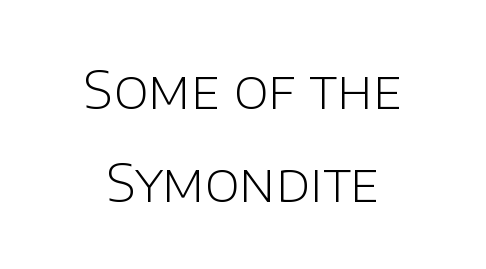
Q: Is the text bold? A: No.
Q: Is the text italic (slanted)? A: No, it is upright.
Q: Is the typeface a serif or a sans-serif typeface? A: Sans-serif.
Q: Is the text underlined? A: No.
Q: How is the paragraph aligned? A: Centered.
Q: Is the spacing between letters normal or unusually wide? A: Normal.
Q: Width (condensed, normal, or wide)? A: Normal.
Q: Stroke contrast? A: Low.
Q: x-height? A: Large.
Q: Monospaced? A: No.
